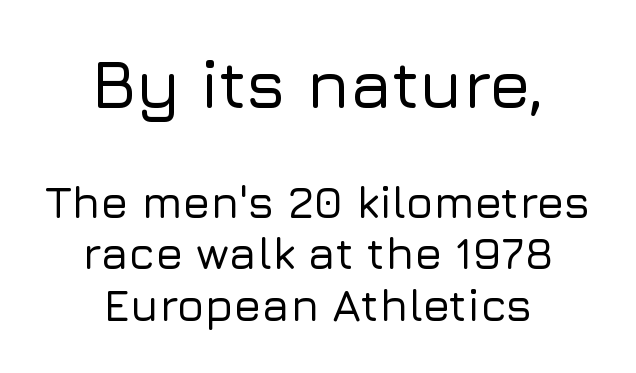
{"serif": "no", "italic": "no", "width": "normal", "stroke_contrast": "low", "x_height": "medium", "monospaced": "no", "underline": "no", "align": "center", "line_spacing": "tight", "line_spacing_ratio": 1.14, "letter_spacing": "normal", "letter_spacing_em": 0.0, "larger_block": "first", "size_ratio": 1.51, "glyph_px": 68}
